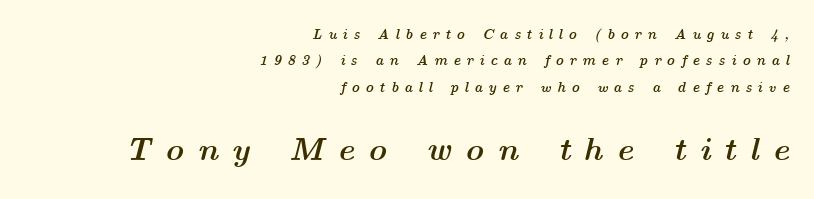
The image shows 32 px semibold, wide type, italic (leaning right); set right-aligned, line spacing 1.89x, unusually wide letter spacing (+0.42 em), not underlined; the second (bottom) block is 2.29x larger; medium stroke contrast and a medium x-height.
